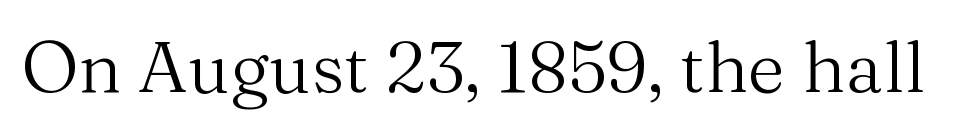
Q: Is the text bold? A: No.
Q: Is the text italic (slanted)? A: No, it is upright.
Q: Is the typeface a serif or a sans-serif typeface? A: Serif.
Q: Is the text underlined? A: No.
Q: Is the spacing between letters normal or unusually wide? A: Normal.
Q: Width (condensed, normal, or wide)? A: Normal.
Q: Stroke contrast? A: Medium.
Q: x-height? A: Medium.
Q: Monospaced? A: No.
